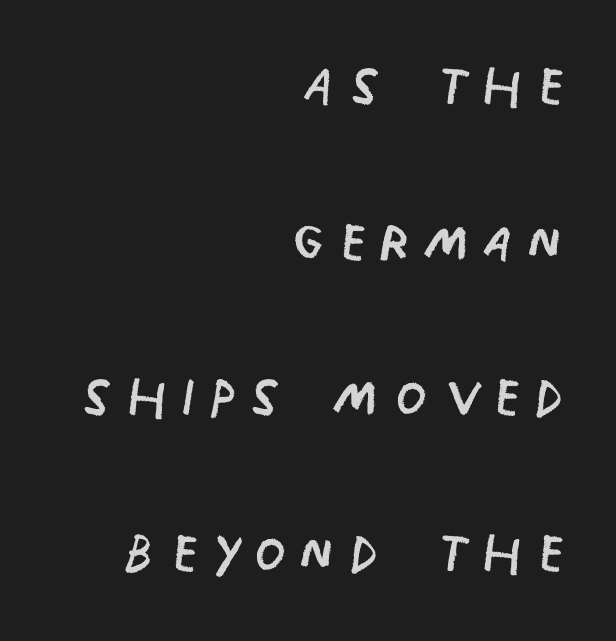
Q: Is the text bold? A: No.
Q: Is the typeface a serif or a sans-serif typeface? A: Sans-serif.
Q: Is the text underlined? A: No.
Q: How is the paragraph aligned? A: Right-aligned.
Q: Is the spacing between lines tight, normal or loose? A: Loose.
Q: Width (condensed, normal, or wide)? A: Condensed.
Q: Stroke contrast? A: Low.
Q: x-height? A: Large.
Q: Monospaced? A: No.
